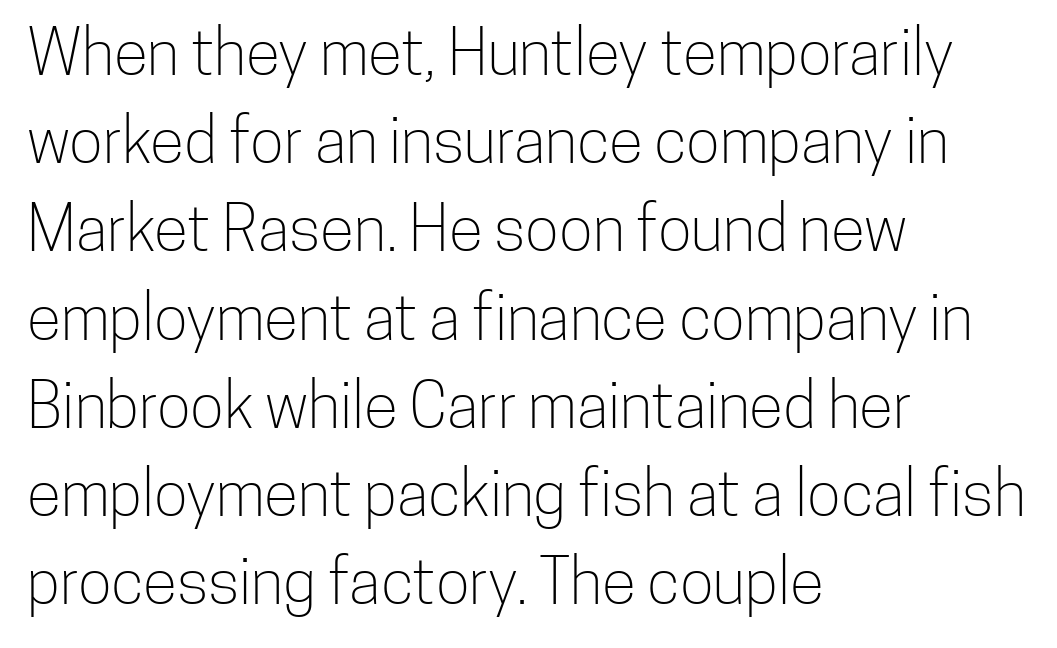
The baseline area is clear. The letters stand upright; this is a roman face. No extra tracking has been applied to these lines. Evenly set lines give the paragraph a standard silhouette.
